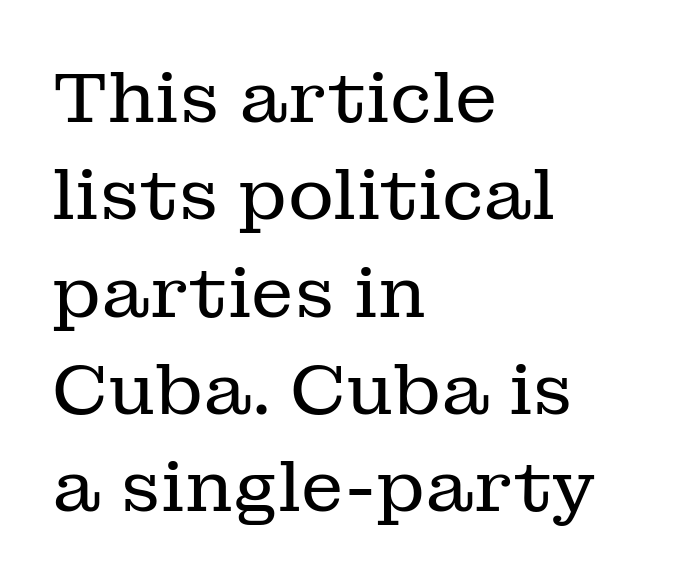
{"serif": "yes", "italic": "no", "bold": "no", "weight": "regular", "width": "normal", "stroke_contrast": "low", "x_height": "medium", "monospaced": "no", "underline": "no", "align": "left", "line_spacing": "normal", "line_spacing_ratio": 1.37, "letter_spacing": "normal", "letter_spacing_em": 0.0, "glyph_px": 71}
